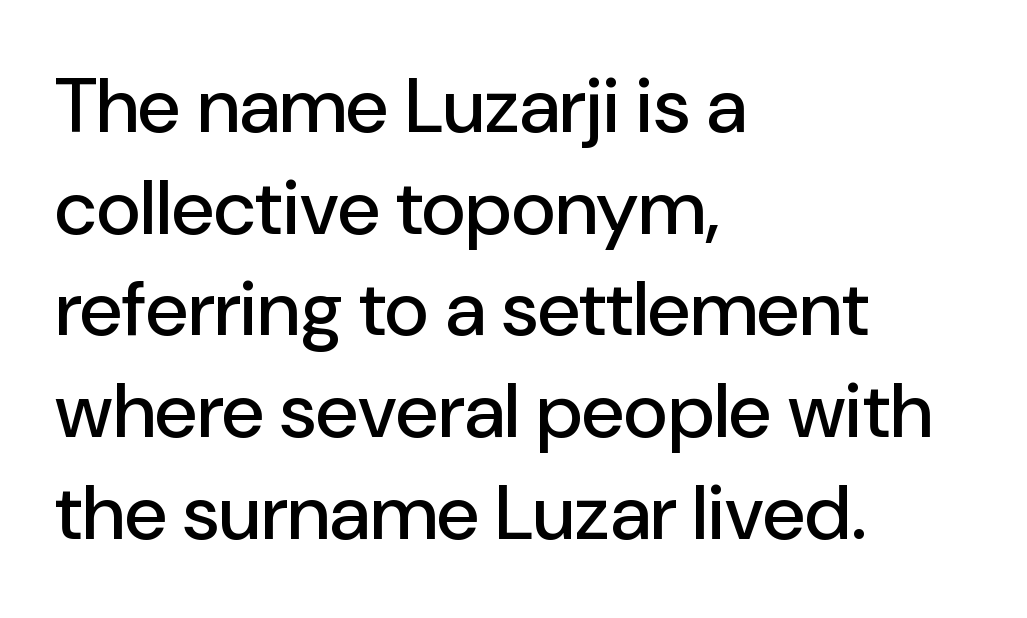
The image shows 77 px sans-serif type, upright; set left-aligned, normal line spacing (1.32x), normal letter spacing, not underlined; low stroke contrast and a medium x-height.
